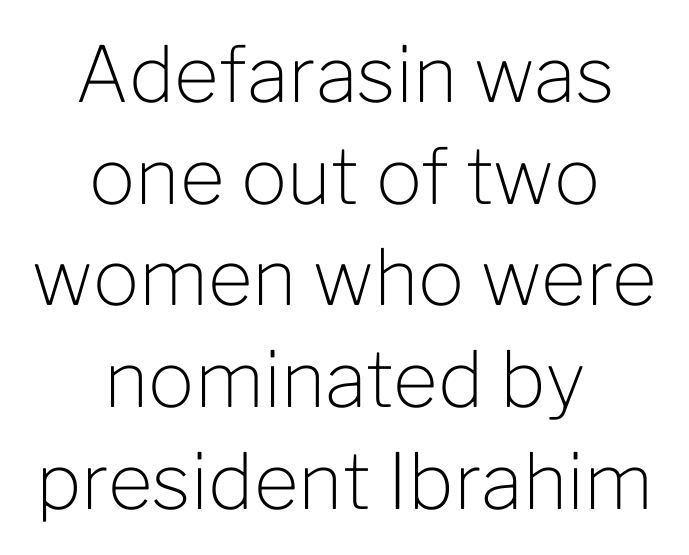
The image shows 77 px light sans-serif type, upright; set centered, normal line spacing (1.32x), normal letter spacing, not underlined; low stroke contrast and a medium x-height.
